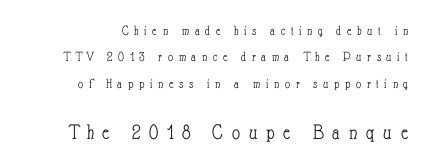
Q: Is the text bold? A: No.
Q: Is the text italic (slanted)? A: No, it is upright.
Q: Is the text underlined? A: No.
Q: Is the spacing between letters normal or unusually wide? A: Unusually wide.
Q: Which block of text is set in a larger size, the first (top) or the second (bottom)? A: The second (bottom) one.
